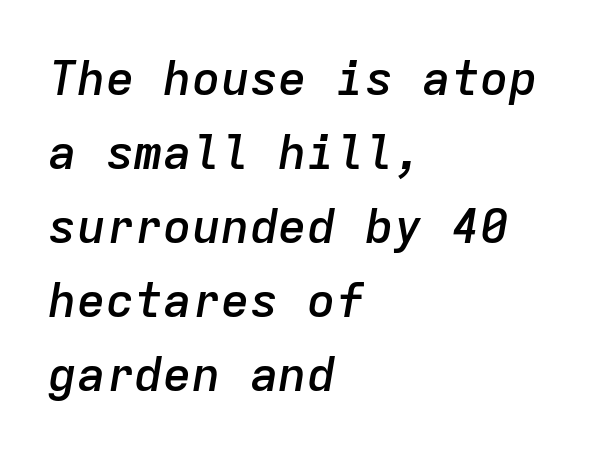
Q: Is the text bold? A: Semi-bold.
Q: Is the text italic (slanted)? A: Yes, it leans right by about 9 degrees.
Q: Is the text underlined? A: No.
Q: How is the paragraph aligned? A: Left-aligned.
Q: Is the spacing between letters normal or unusually wide? A: Normal.
Q: Is the spacing between lines tight, normal or loose? A: Normal.
Q: Width (condensed, normal, or wide)? A: Normal.
Q: Stroke contrast? A: Low.
Q: x-height? A: Medium.
Q: Monospaced? A: Yes.
